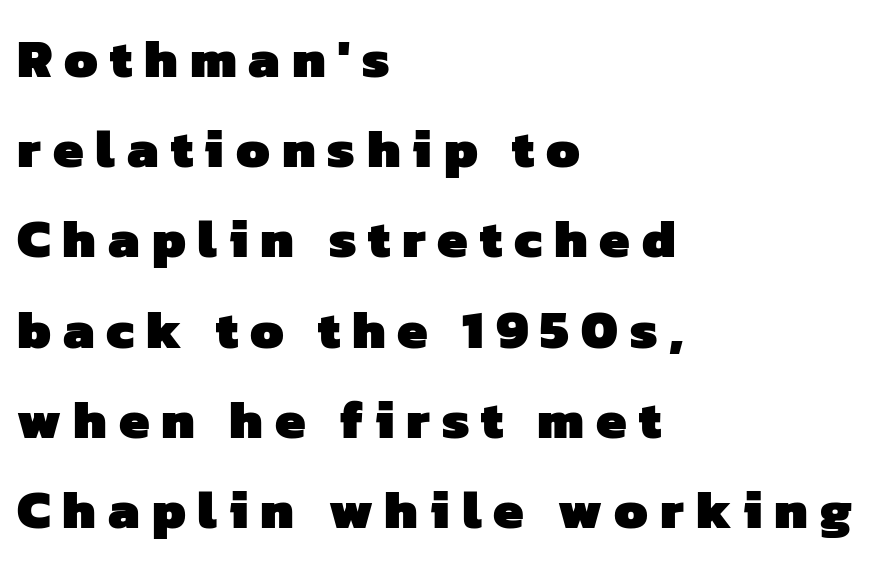
{"serif": "no", "bold": "yes", "weight": "heavy", "width": "normal", "stroke_contrast": "low", "x_height": "medium", "monospaced": "no", "underline": "no", "align": "left", "line_spacing": "normal", "line_spacing_ratio": 1.67, "letter_spacing": "wide", "letter_spacing_em": 0.22, "glyph_px": 54}
